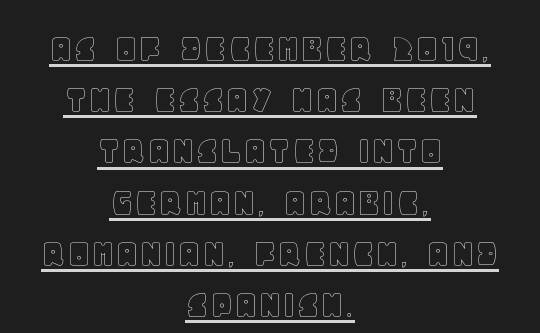
{"italic": "no", "width": "normal", "x_height": "large", "monospaced": "no", "underline": "yes", "align": "center", "line_spacing_ratio": 1.22, "letter_spacing": "normal", "letter_spacing_em": 0.0, "glyph_px": 42}
